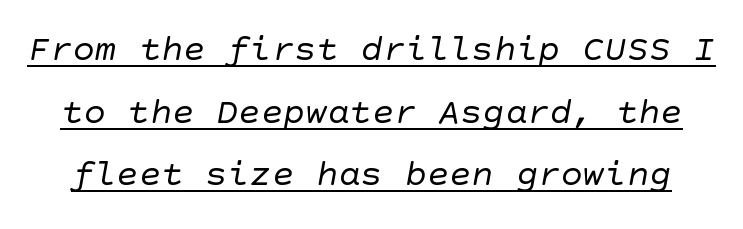
{"serif": "no", "bold": "no", "weight": "regular", "width": "normal", "stroke_contrast": "low", "x_height": "large", "underline": "yes", "line_spacing": "normal", "line_spacing_ratio": 1.69, "letter_spacing": "normal", "letter_spacing_em": 0.0, "glyph_px": 37}
